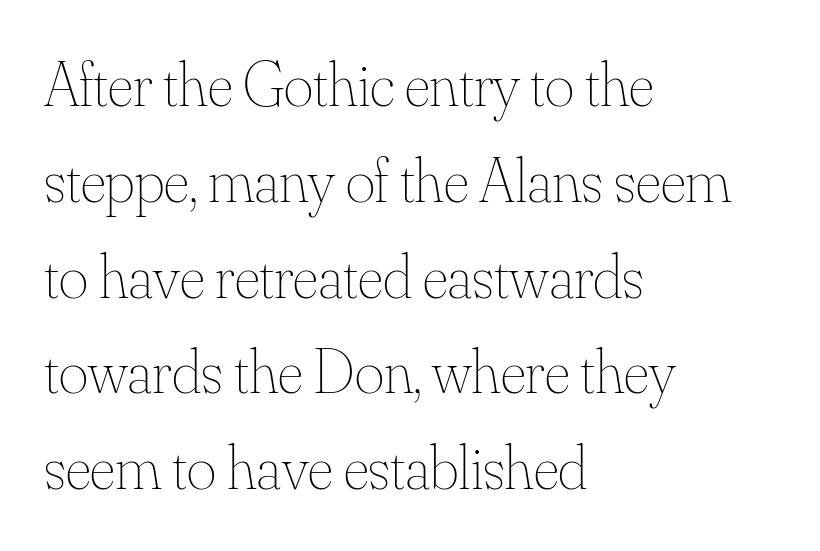
The strip under each line holds only bare page. Each new line begins a customary step beneath the previous one. Does the copy run flush right? No — it runs flush left. Short note: letters normally spaced.
